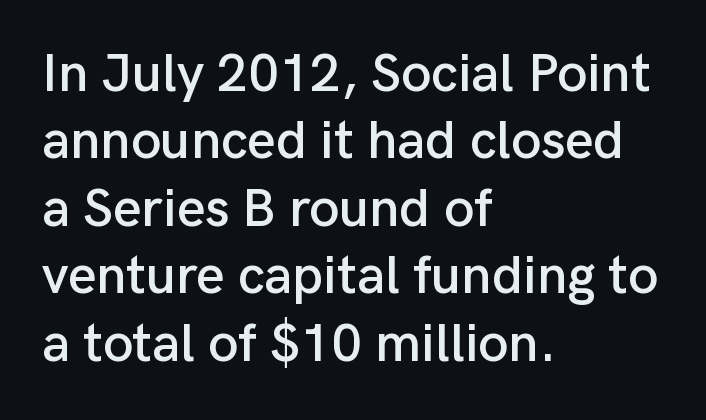
{"serif": "no", "italic": "no", "width": "normal", "stroke_contrast": "low", "x_height": "medium", "monospaced": "no", "underline": "no", "align": "left", "line_spacing": "normal", "line_spacing_ratio": 1.25, "letter_spacing": "normal", "letter_spacing_em": 0.0, "glyph_px": 54}
